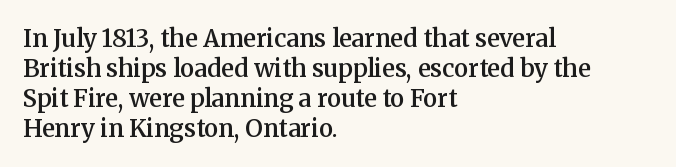
{"italic": "no", "bold": "semi", "underline": "no", "align": "left", "line_spacing": "normal", "line_spacing_ratio": 1.25, "letter_spacing": "normal", "letter_spacing_em": 0.0, "glyph_px": 24}
